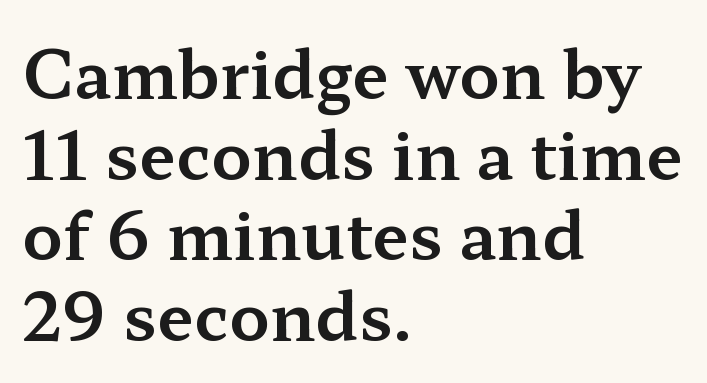
Think of a printed novel: that variable character pitch is what you see here. A serif font was chosen for this passage. Decoration check: the copy has no underline. The text block is weighted toward the left margin, trailing off unevenly rightward. The face used here is rendered with its standard letterfit. Quick note: not italic, upright.
